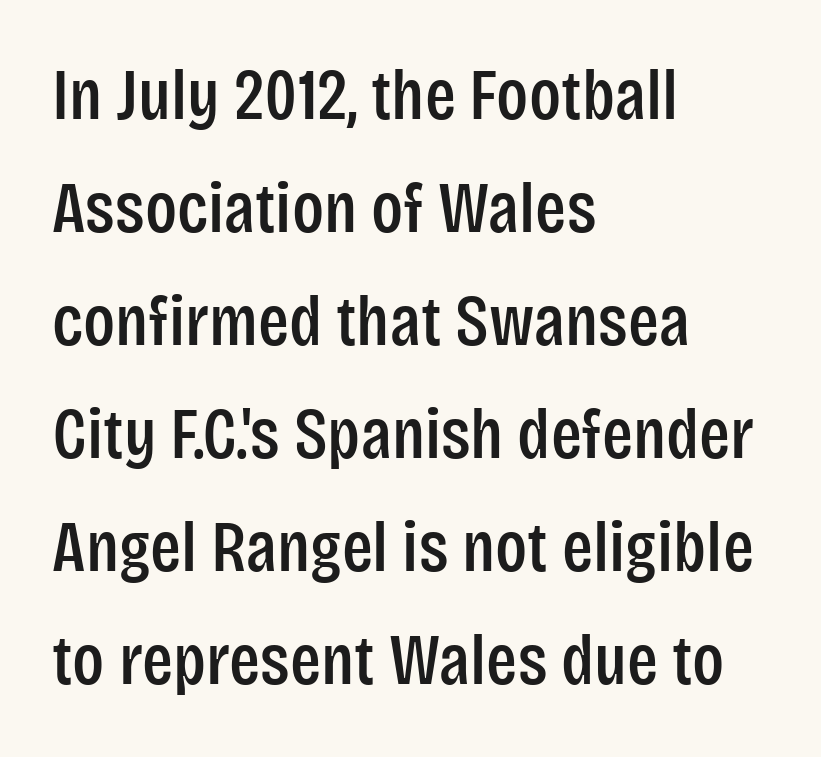
{"serif": "no", "italic": "no", "width": "condensed", "stroke_contrast": "low", "x_height": "large", "monospaced": "no", "underline": "no", "align": "left", "line_spacing": "normal", "line_spacing_ratio": 1.57, "letter_spacing": "normal", "letter_spacing_em": 0.0, "glyph_px": 72}
